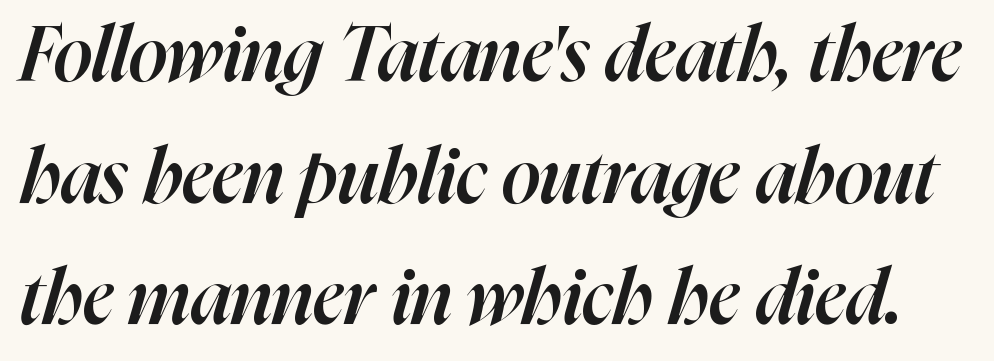
The image shows 76 px semibold type, italic (leaning right); set normal line spacing (1.6x), normal letter spacing, not underlined; high stroke contrast and a medium x-height.
